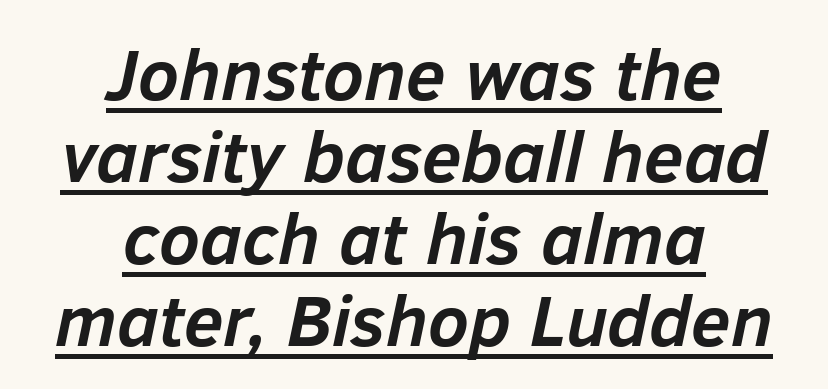
{"italic": "yes", "lean": "right", "slant_degrees": 12, "bold": "yes", "weight": "semibold", "width": "normal", "stroke_contrast": "low", "x_height": "medium", "monospaced": "no", "underline": "yes", "align": "center", "line_spacing": "tight", "line_spacing_ratio": 1.14, "letter_spacing": "normal", "letter_spacing_em": 0.0, "glyph_px": 72}
